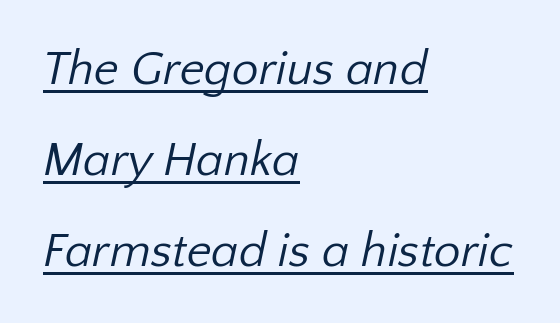
Q: Is the text bold? A: No.
Q: Is the typeface a serif or a sans-serif typeface? A: Sans-serif.
Q: Is the text underlined? A: Yes.
Q: How is the paragraph aligned? A: Left-aligned.
Q: Is the spacing between letters normal or unusually wide? A: Normal.
Q: Is the spacing between lines tight, normal or loose? A: Loose.
Q: Width (condensed, normal, or wide)? A: Normal.
Q: Stroke contrast? A: Low.
Q: x-height? A: Medium.
Q: Monospaced? A: No.
